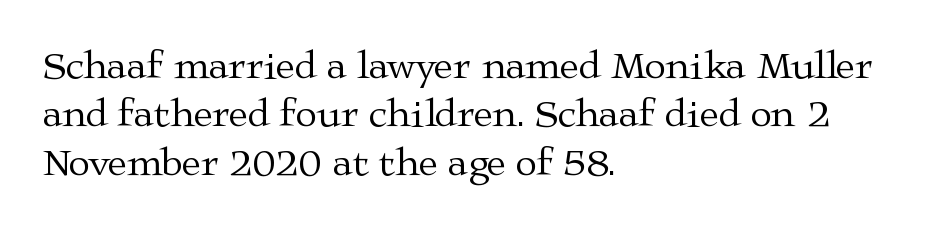
The image shows 39 px regular-weight, wide serif type, upright; set left-aligned, line spacing 1.24x, normal letter spacing, not underlined; medium stroke contrast and a medium x-height.
